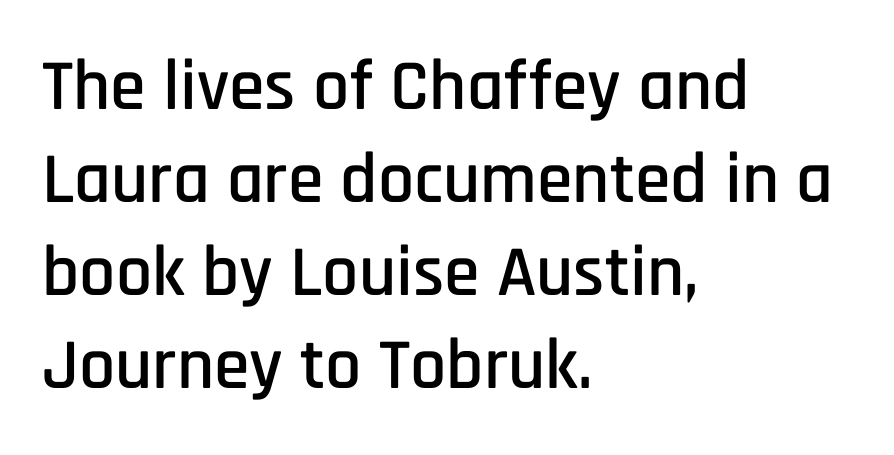
Q: Is the text italic (slanted)? A: No, it is upright.
Q: Is the typeface a serif or a sans-serif typeface? A: Sans-serif.
Q: Is the text underlined? A: No.
Q: How is the paragraph aligned? A: Left-aligned.
Q: Is the spacing between letters normal or unusually wide? A: Normal.
Q: Is the spacing between lines tight, normal or loose? A: Normal.
Q: Width (condensed, normal, or wide)? A: Condensed.
Q: Stroke contrast? A: Low.
Q: x-height? A: Large.
Q: Monospaced? A: No.
